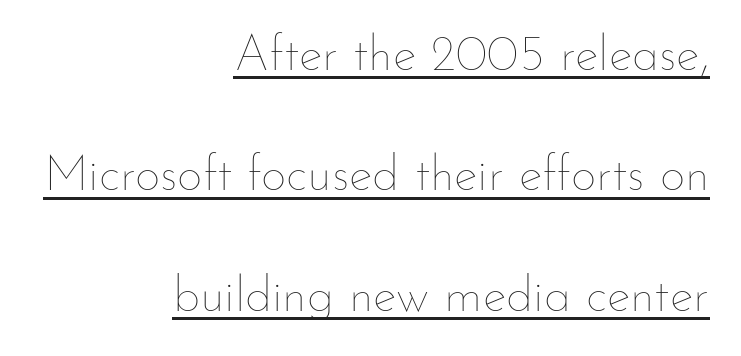
The image shows 50 px thin type, upright; set right-aligned, loose line spacing (2.41x), normal letter spacing, underlined; low stroke contrast and a small x-height.
